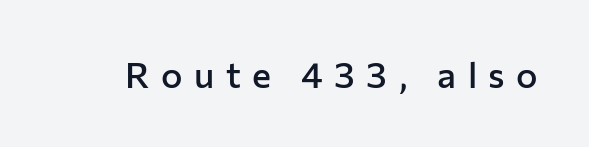
Q: Is the text bold? A: Semi-bold.
Q: Is the text italic (slanted)? A: No, it is upright.
Q: Is the typeface a serif or a sans-serif typeface? A: Sans-serif.
Q: Is the text underlined? A: No.
Q: Is the spacing between letters normal or unusually wide? A: Unusually wide.
Q: Width (condensed, normal, or wide)? A: Normal.
Q: Stroke contrast? A: Low.
Q: x-height? A: Medium.
Q: Monospaced? A: No.
